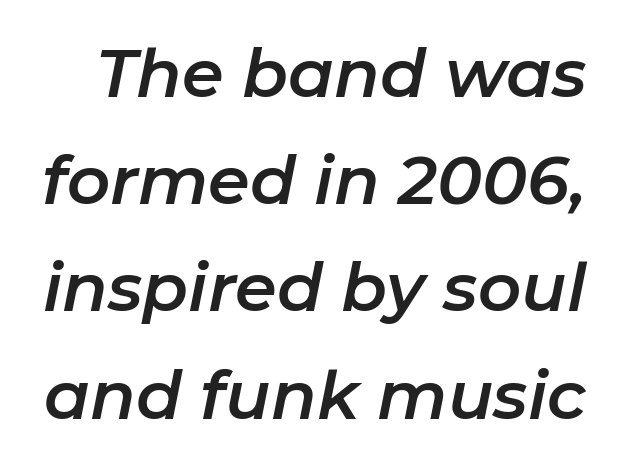
{"italic": "yes", "lean": "right", "slant_degrees": 11, "width": "normal", "stroke_contrast": "low", "x_height": "medium", "monospaced": "no", "underline": "no", "line_spacing": "normal", "line_spacing_ratio": 1.6, "letter_spacing": "normal", "letter_spacing_em": 0.0, "glyph_px": 67}
